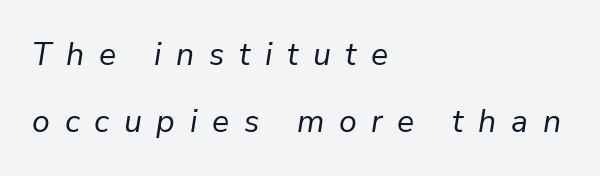
The letterforms stand isolated, each surrounded by extra space. The lines are spread far apart with generous leading. Varying glyph widths throughout — classic text-font behaviour. Typeset ragged right — the left edge is the straight one.
